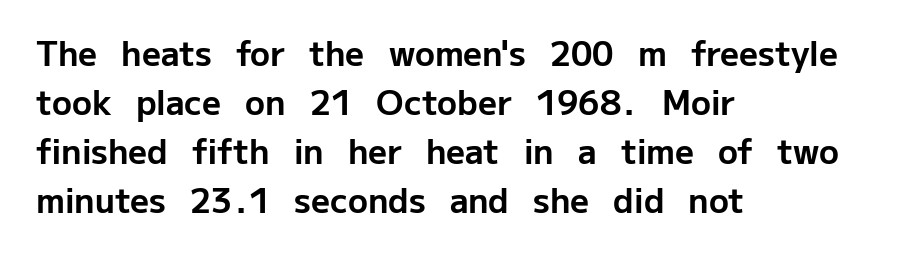
The image shows 33 px bold sans-serif type, upright; set left-aligned, normal line spacing (1.48x), normal letter spacing, not underlined; low stroke contrast and a medium x-height.
